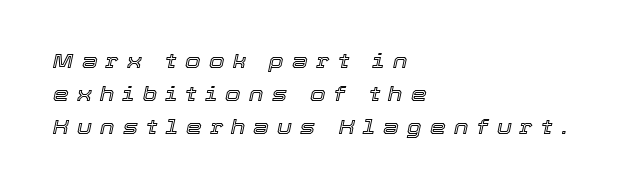
{"italic": "yes", "lean": "right", "slant_degrees": 12, "underline": "no", "align": "left", "line_spacing": "normal", "line_spacing_ratio": 1.64, "letter_spacing": "wide", "letter_spacing_em": 0.41, "glyph_px": 20}
